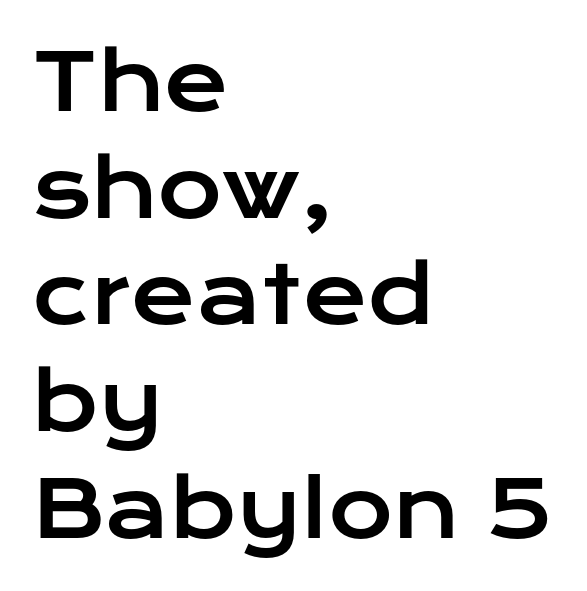
Each row of text sits above clean, open space. This sample uses a sans-serif face. Is there any slant? The stems are plumb. These lines stack with their left ends in a neat column. Regarding leading, the lines here are spaced in the standard way. The face used here is rendered with its standard letterfit.
